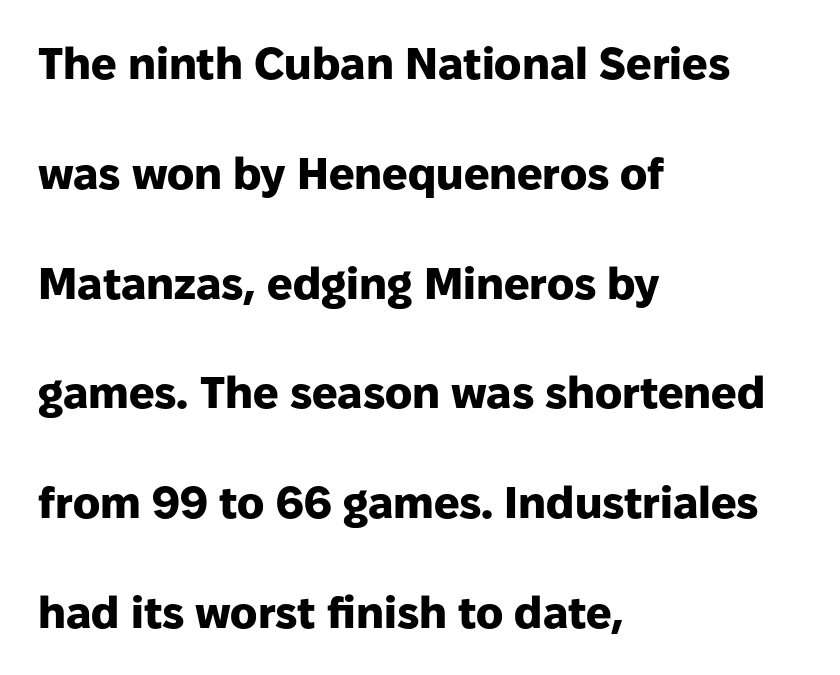
Widely set lines give the paragraph a tall, airy silhouette. Nothing sits at the stroke ends, so this counts as sans-serif. Looks like regular typesetting: each glyph gets only the width it needs. The space directly below the letters is spotless.
